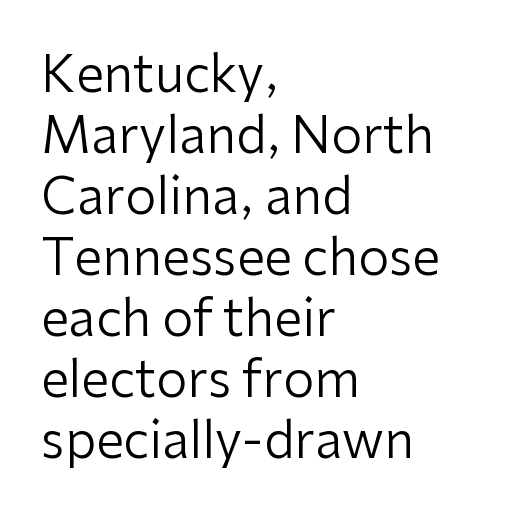
The image shows 50 px regular-weight sans-serif type, upright; set left-aligned, line spacing 1.22x, normal letter spacing, not underlined; low stroke contrast and a medium x-height.
